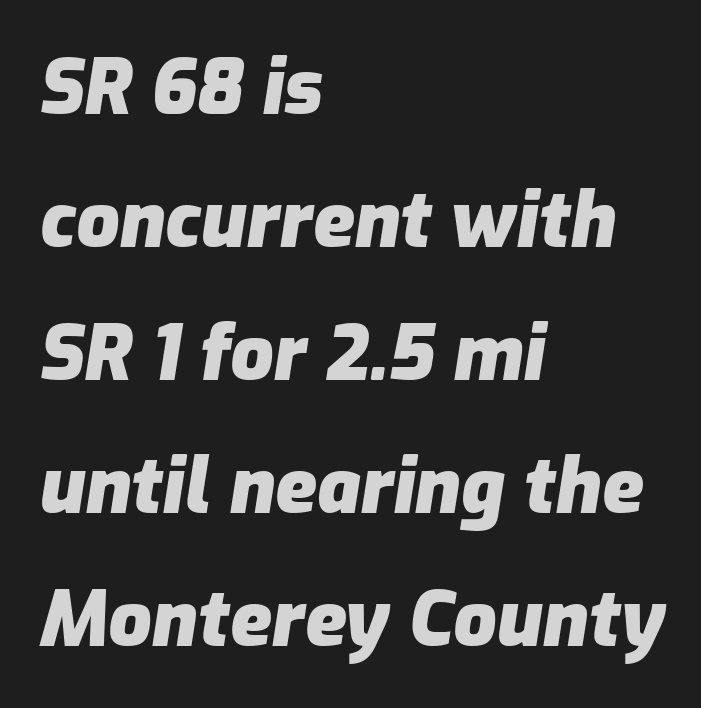
Q: Is the text bold? A: Yes.
Q: Is the text italic (slanted)? A: Yes, it leans right by about 9 degrees.
Q: Is the text underlined? A: No.
Q: How is the paragraph aligned? A: Left-aligned.
Q: Is the spacing between letters normal or unusually wide? A: Normal.
Q: Width (condensed, normal, or wide)? A: Normal.
Q: Stroke contrast? A: Low.
Q: x-height? A: Medium.
Q: Monospaced? A: No.
